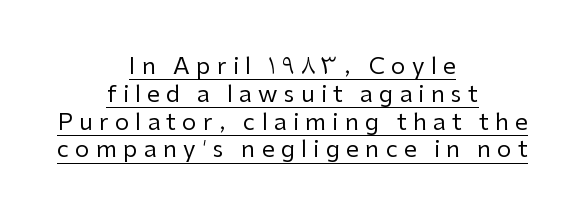
{"italic": "no", "bold": "no", "underline": "yes", "align": "center", "line_spacing_ratio": 1.21, "letter_spacing": "wide", "letter_spacing_em": 0.27, "glyph_px": 23}
